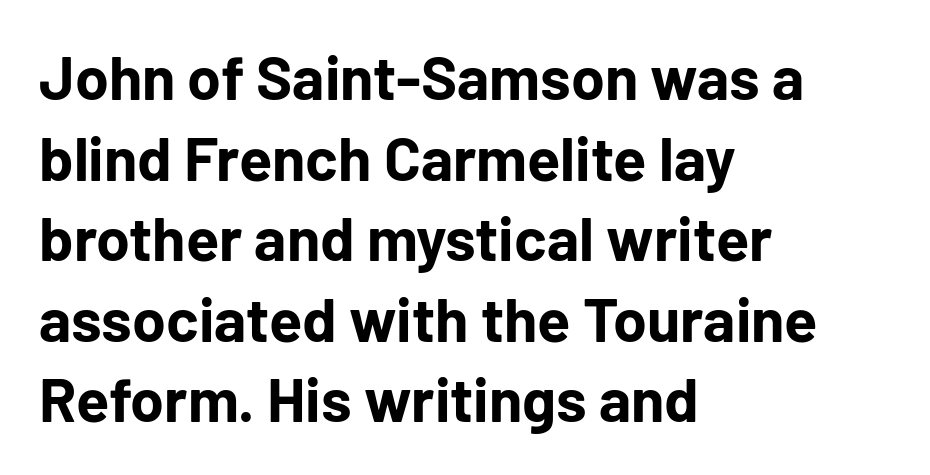
{"serif": "no", "italic": "no", "bold": "yes", "weight": "bold", "width": "normal", "stroke_contrast": "low", "x_height": "medium", "monospaced": "no", "underline": "no", "align": "left", "line_spacing": "normal", "line_spacing_ratio": 1.32, "letter_spacing": "normal", "letter_spacing_em": 0.0, "glyph_px": 61}
